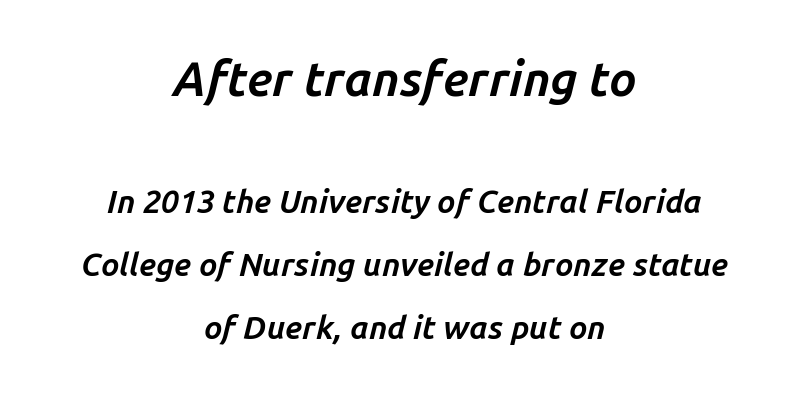
The image shows 48 px bold type, italic (leaning right); set centered, loose line spacing (1.96x), normal letter spacing, not underlined; the first (top) block is 1.5x larger; low stroke contrast and a medium x-height.
